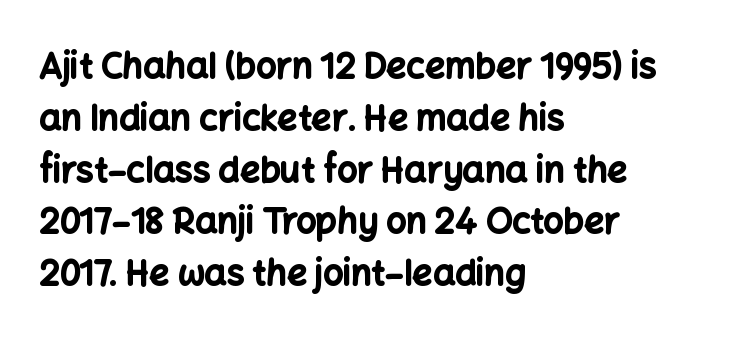
Alignment: flush left. Heft: maximum for text — a bold. The block of text has a typical density, with ordinary space between rows. The gap between lines stays unmarked.
